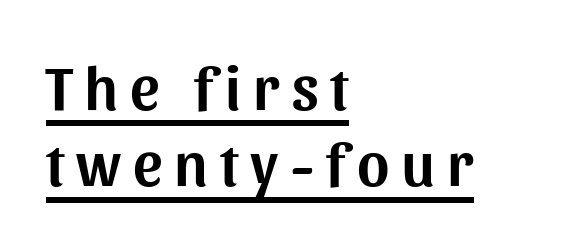
Q: Is the text italic (slanted)? A: No, it is upright.
Q: Is the typeface a serif or a sans-serif typeface? A: Sans-serif.
Q: Is the text underlined? A: Yes.
Q: How is the paragraph aligned? A: Left-aligned.
Q: Width (condensed, normal, or wide)? A: Normal.
Q: Stroke contrast? A: Medium.
Q: x-height? A: Medium.
Q: Monospaced? A: No.
